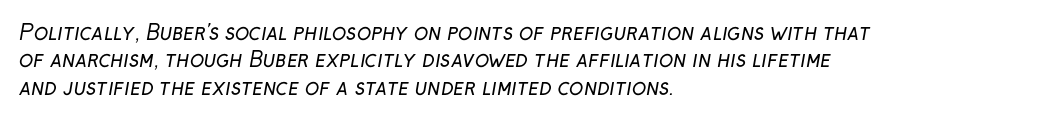
Is there much room between lines? A standard amount, neither cramped nor airy. You could call the tracking neutral — neither tight nor loose. The typesetter chose a ragged-right arrangement here. Only glyphs here, with clear space below each row. The weight would be labelled regular, book, light, or lighter still.
